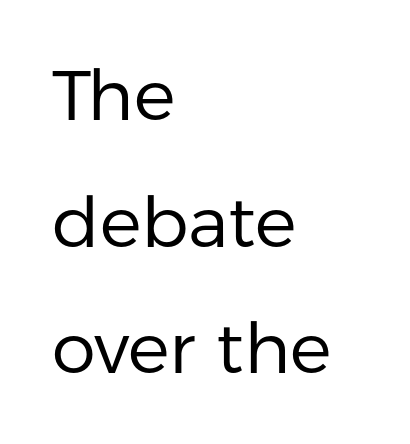
{"serif": "no", "italic": "no", "bold": "no", "weight": "regular", "width": "normal", "stroke_contrast": "low", "x_height": "medium", "monospaced": "no", "underline": "no", "align": "left", "line_spacing_ratio": 1.81, "letter_spacing": "normal", "letter_spacing_em": 0.0, "glyph_px": 70}
